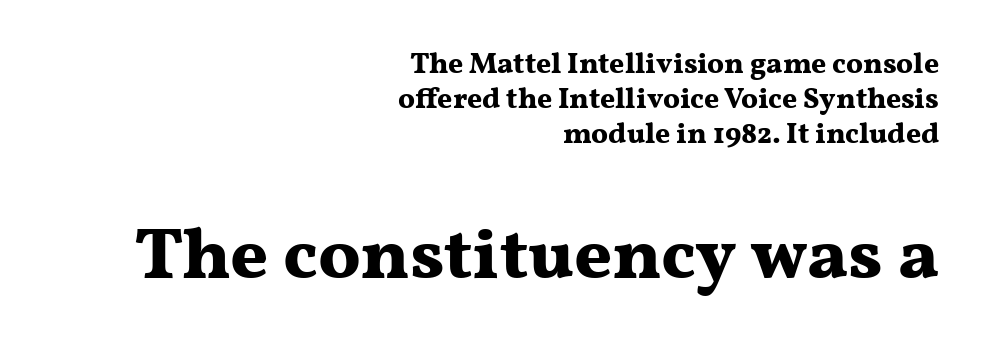
{"serif": "yes", "italic": "no", "bold": "yes", "weight": "bold", "width": "wide", "stroke_contrast": "medium", "x_height": "medium", "monospaced": "no", "underline": "no", "align": "right", "line_spacing_ratio": 1.2, "letter_spacing": "normal", "letter_spacing_em": 0.0, "larger_block": "second", "size_ratio": 2.52, "glyph_px": 73}
